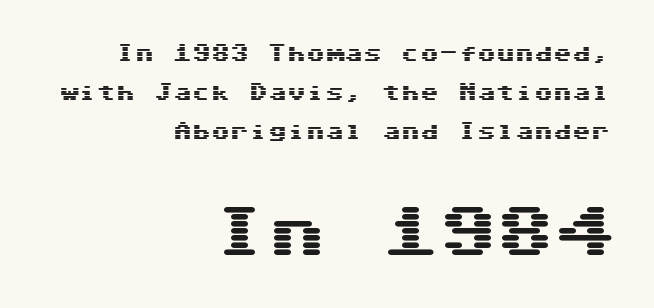
The image shows 57 px wide sans-serif type, upright; set right-aligned, loose line spacing (2.04x), normal letter spacing, not underlined; the second (bottom) block is 3.0x larger; medium stroke contrast and a medium x-height.
